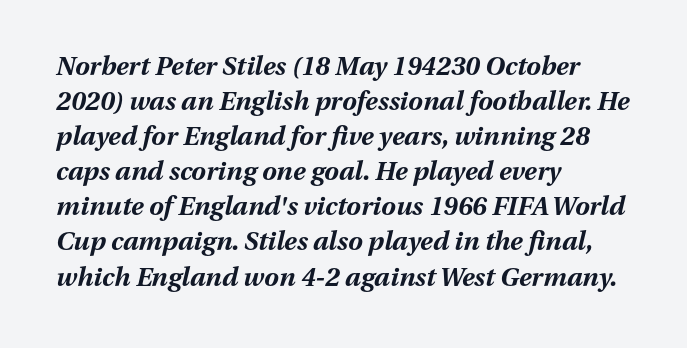
What stands out about the letter spacing? Nothing — it is the standard amount. Alignment: flush left. Heavy, bold letterforms. Regarding leading, the lines here are spaced in the standard way. A clean baseline with only descenders dipping below it. Italic? Definitely — the glyphs are oblique.
